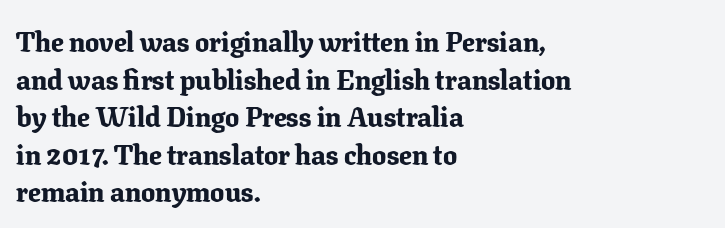
Heavy, bold letterforms. What's the leading like? Ordinary, nothing unusual. Check under the words: just untouched page. The lettering holds an erect, upright posture throughout.
